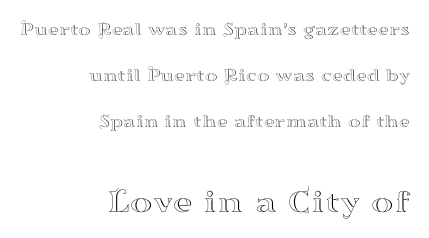
Character size in the trailing block exceeds that of the leading block. Examine the stroke ends and you'll spot serifs. Letters rest on an invisible, unmarked baseline. This is the regular roman posture of the typeface. The lines in this sample share a right terminus and differ only in where they begin.
